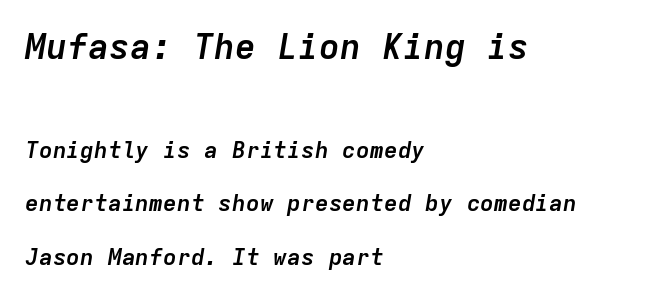
{"italic": "yes", "lean": "right", "slant_degrees": 9, "bold": "yes", "weight": "semibold", "width": "normal", "stroke_contrast": "low", "x_height": "medium", "monospaced": "yes", "underline": "no", "align": "left", "line_spacing": "loose", "line_spacing_ratio": 2.33, "letter_spacing": "normal", "letter_spacing_em": 0.0, "larger_block": "first", "size_ratio": 1.52, "glyph_px": 35}
